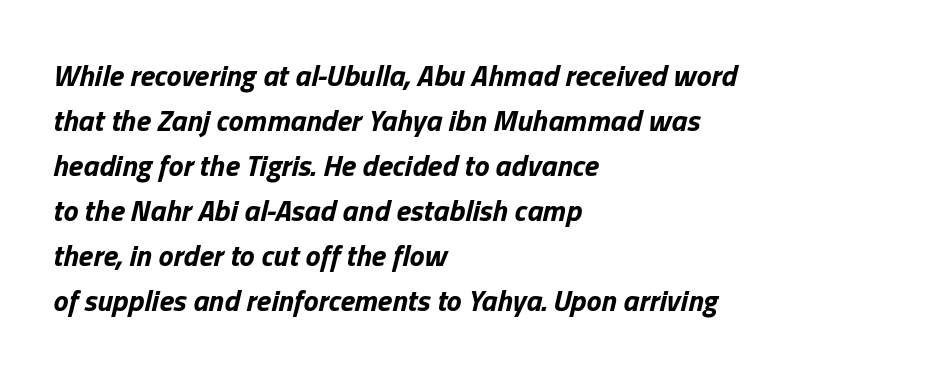
The image shows 30 px bold type, italic (leaning right); set left-aligned, normal line spacing (1.5x), normal letter spacing, not underlined; low stroke contrast and a medium x-height.
